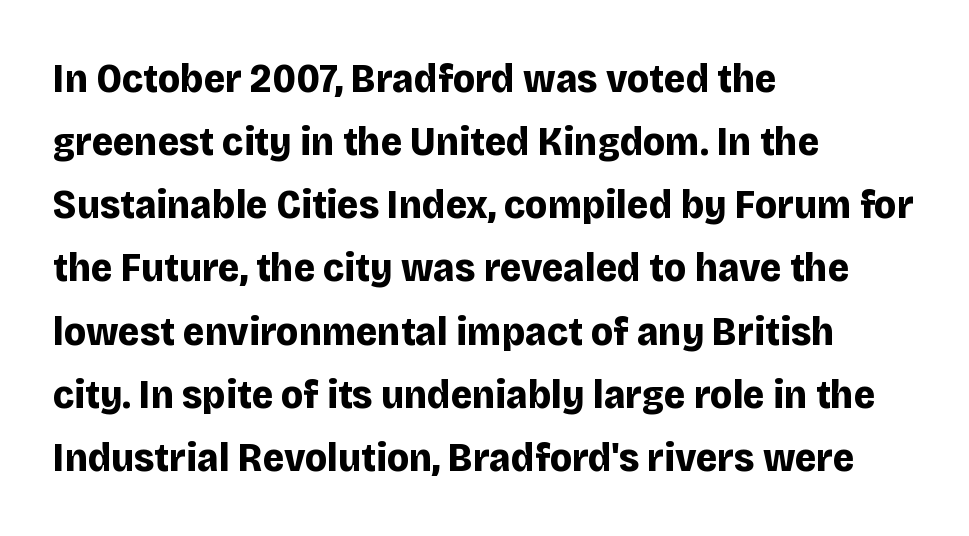
The image shows 41 px bold sans-serif type, upright; set left-aligned, normal line spacing (1.54x), normal letter spacing, not underlined; low stroke contrast and a large x-height.
